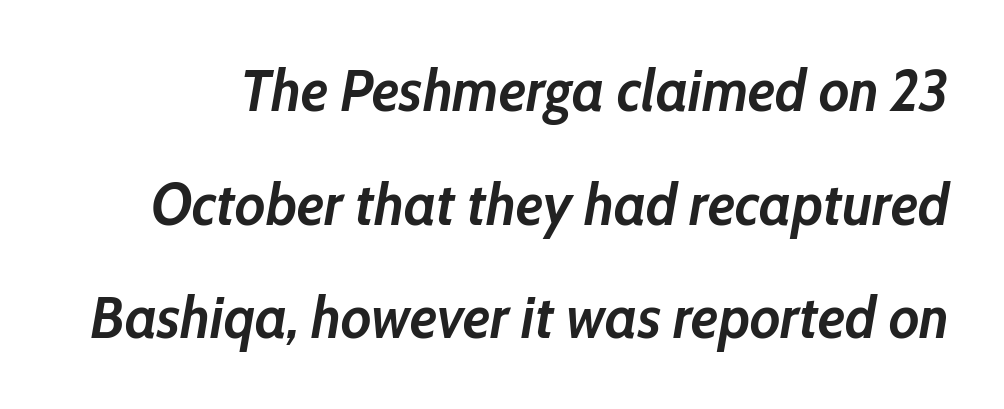
{"italic": "yes", "lean": "right", "slant_degrees": 10, "bold": "yes", "weight": "semibold", "width": "normal", "stroke_contrast": "low", "x_height": "medium", "monospaced": "no", "underline": "no", "line_spacing": "loose", "line_spacing_ratio": 1.96, "letter_spacing": "normal", "letter_spacing_em": 0.0, "glyph_px": 58}
